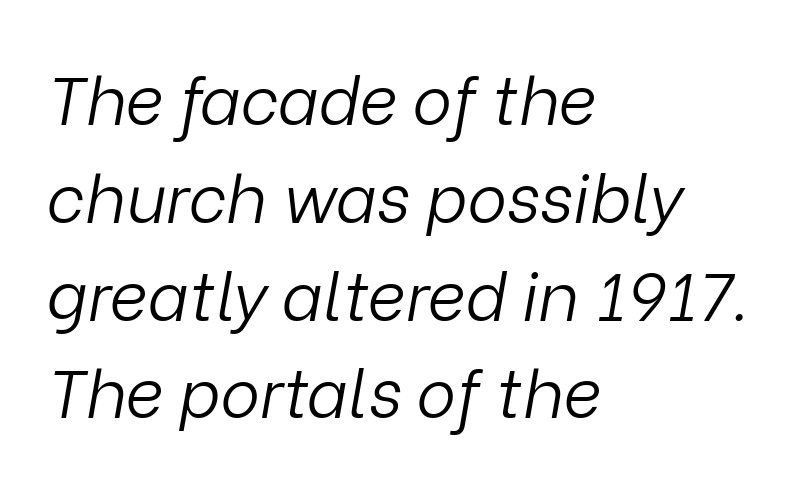
Line starts are locked; line ends wander. The passage shown is typed in a proportional face where columns would drift. Unbolded letterforms with no extra heft. These lines sit exactly where default settings would place them. No extra tracking has been applied to these lines.
